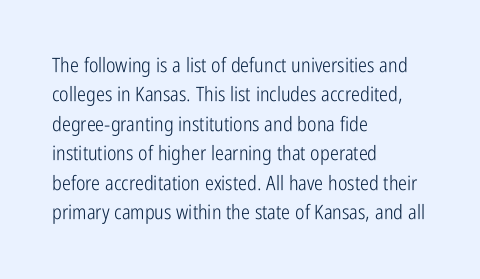
The image shows 20 px text type, upright; set left-aligned, normal line spacing (1.47x), normal letter spacing, not underlined.
